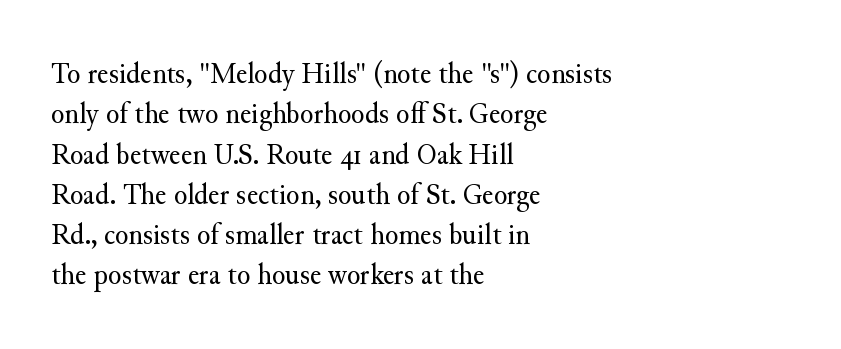
Heaviness? Minimal to ordinary, like unemphasized prose. Looks like regular typesetting: each glyph gets only the width it needs. Letter spacing: default. Tall strokes in this sample are plumb rather than angled. Notice how the passage keeps a crisp vertical edge on the left only.
